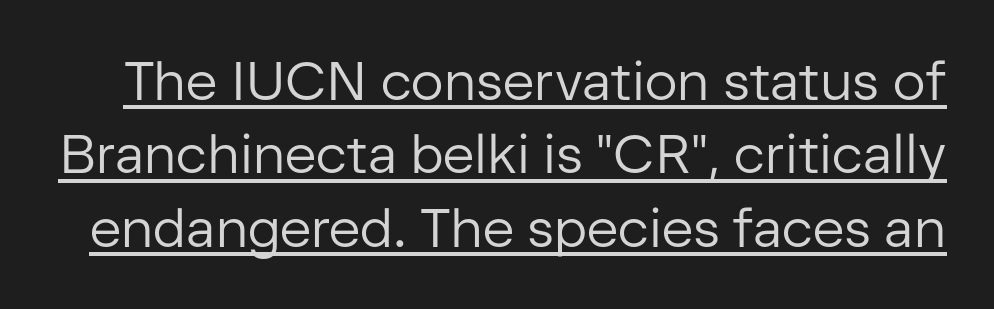
{"serif": "no", "italic": "no", "bold": "no", "weight": "regular", "width": "normal", "stroke_contrast": "low", "x_height": "medium", "monospaced": "no", "underline": "yes", "line_spacing": "normal", "line_spacing_ratio": 1.36, "letter_spacing": "normal", "letter_spacing_em": 0.0, "glyph_px": 54}
